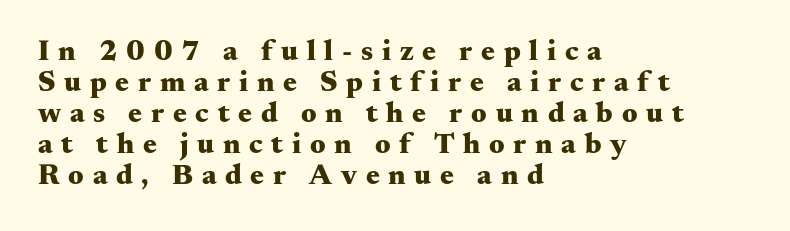
The image shows 29 px heavy, wide serif type, upright; set left-aligned, tight line spacing (1.07x), unusually wide letter spacing (+0.3 em), not underlined; medium stroke contrast and a small x-height.
